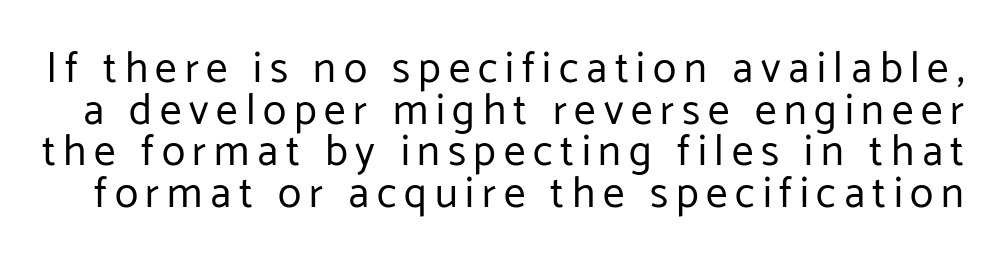
Q: Is the text bold? A: No.
Q: Is the text italic (slanted)? A: No, it is upright.
Q: Is the typeface a serif or a sans-serif typeface? A: Sans-serif.
Q: Is the text underlined? A: No.
Q: Is the spacing between lines tight, normal or loose? A: Tight.
Q: Width (condensed, normal, or wide)? A: Normal.
Q: Stroke contrast? A: Low.
Q: x-height? A: Medium.
Q: Monospaced? A: No.
